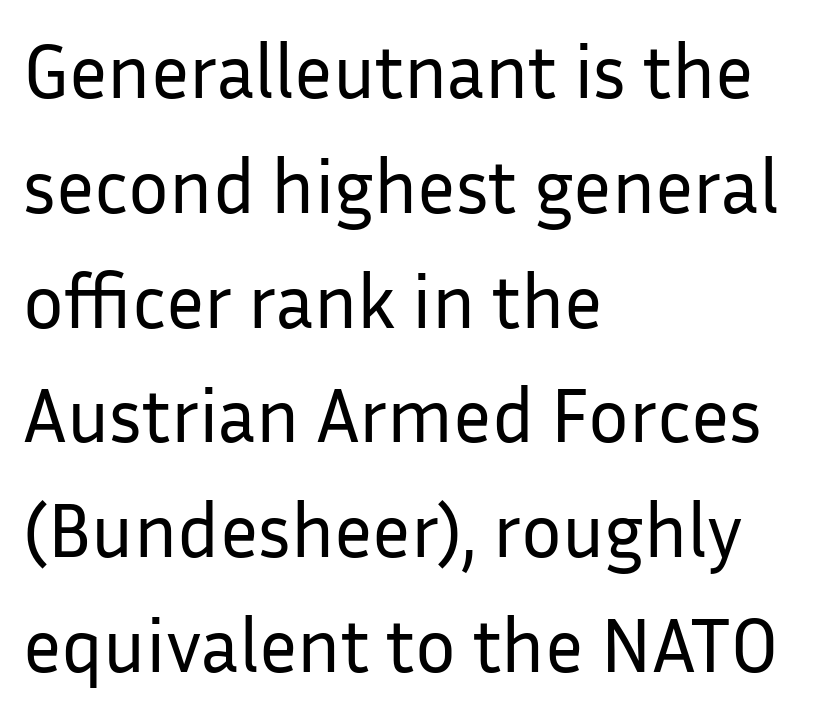
Q: Is the text bold? A: No.
Q: Is the text italic (slanted)? A: No, it is upright.
Q: Is the typeface a serif or a sans-serif typeface? A: Sans-serif.
Q: Is the text underlined? A: No.
Q: How is the paragraph aligned? A: Left-aligned.
Q: Is the spacing between letters normal or unusually wide? A: Normal.
Q: Is the spacing between lines tight, normal or loose? A: Normal.
Q: Width (condensed, normal, or wide)? A: Normal.
Q: Stroke contrast? A: Low.
Q: x-height? A: Medium.
Q: Monospaced? A: No.
